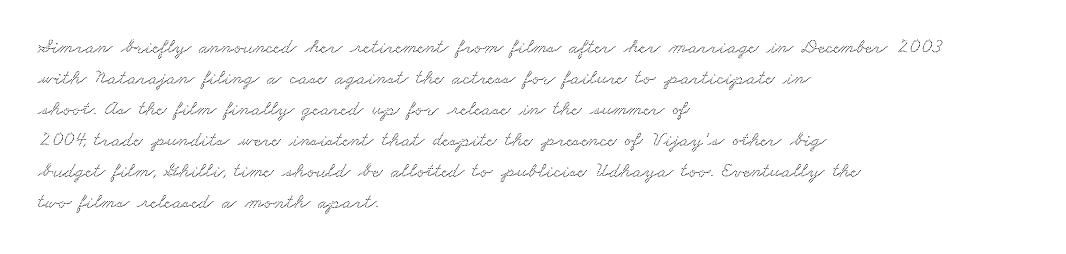
Q: Is the text underlined? A: No.
Q: How is the paragraph aligned? A: Left-aligned.
Q: Is the spacing between letters normal or unusually wide? A: Normal.
Q: Is the spacing between lines tight, normal or loose? A: Normal.
